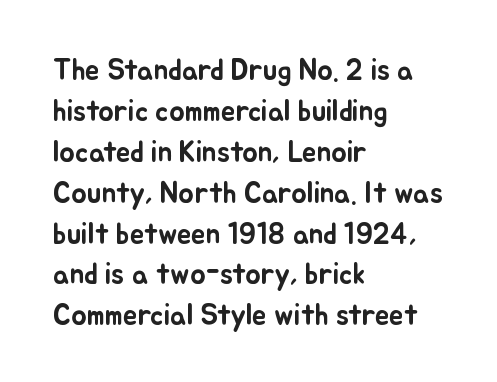
The string is rendered with underlining switched off. Rows of type keep a routine distance in the vertical direction. Ordinary non-slanted type is in use. This sample is left-justified, so line endings fall wherever the words run out. Honestly, the letter spacing is just normal — you wouldn't notice it. Do the characters align in a grid? No, the font is proportional.
